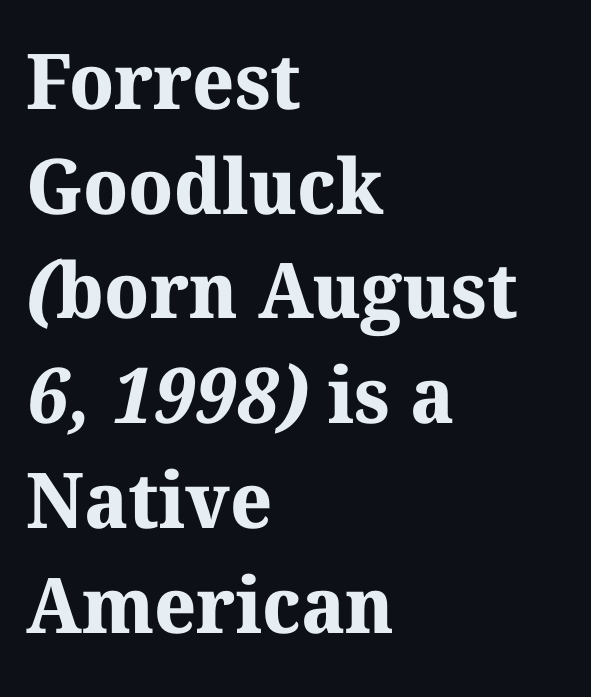
Q: Is the text bold? A: Yes.
Q: Is the typeface a serif or a sans-serif typeface? A: Serif.
Q: Is the text underlined? A: No.
Q: How is the paragraph aligned? A: Left-aligned.
Q: Is the spacing between letters normal or unusually wide? A: Normal.
Q: Is the spacing between lines tight, normal or loose? A: Normal.
Q: Width (condensed, normal, or wide)? A: Normal.
Q: Stroke contrast? A: Medium.
Q: x-height? A: Medium.
Q: Monospaced? A: No.
